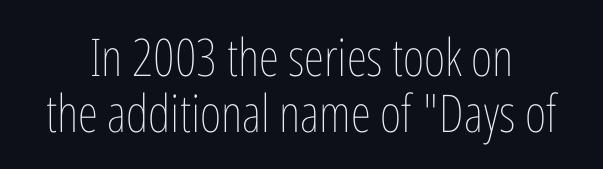
The image shows 52 px thin, condensed type, upright; set tight line spacing (1.08x), normal letter spacing, not underlined; low stroke contrast and a medium x-height.
